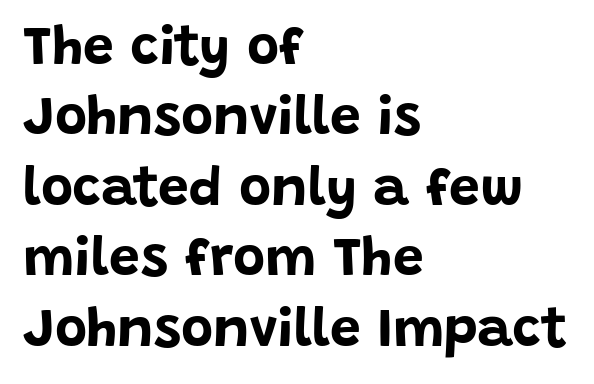
Q: Is the text bold? A: Yes.
Q: Is the text italic (slanted)? A: No, it is upright.
Q: Is the typeface a serif or a sans-serif typeface? A: Sans-serif.
Q: Is the text underlined? A: No.
Q: How is the paragraph aligned? A: Left-aligned.
Q: Is the spacing between letters normal or unusually wide? A: Normal.
Q: Is the spacing between lines tight, normal or loose? A: Normal.
Q: Width (condensed, normal, or wide)? A: Normal.
Q: Stroke contrast? A: Low.
Q: x-height? A: Large.
Q: Monospaced? A: No.
